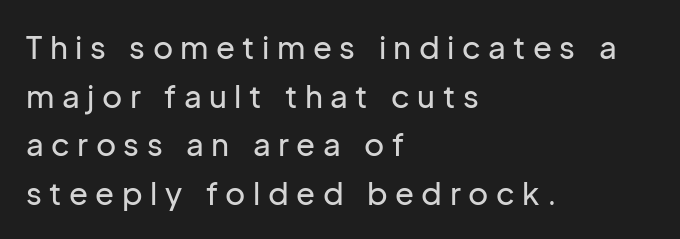
The image shows 31 px sans-serif type, upright; set left-aligned, normal line spacing (1.57x), unusually wide letter spacing (+0.24 em), not underlined; low stroke contrast and a medium x-height.
